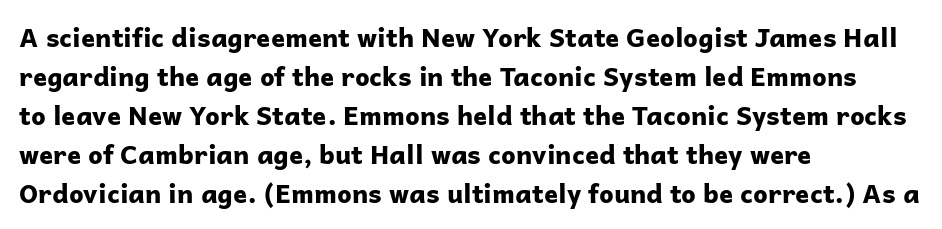
The image shows 26 px bold type, upright; set left-aligned, normal line spacing (1.5x), normal letter spacing, not underlined.
